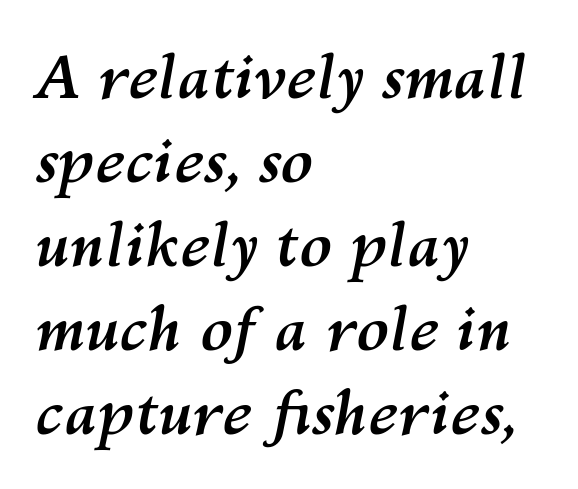
Compared with typical paragraphs, the rows here are spaced about the same. The rendering anchors every line to the left-hand side. The rendering uses natural spacing where letterforms have individual widths. These lines carry a lot of weight — the face is fully bold. Quick note: italic.
